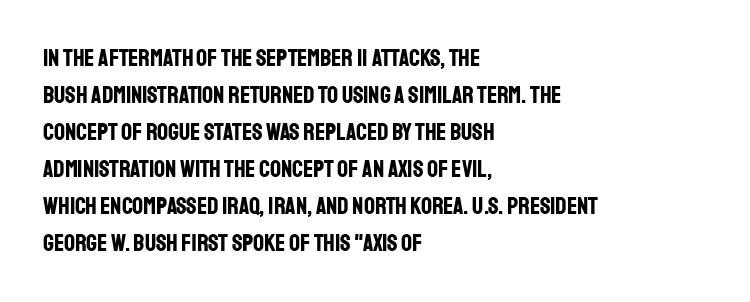
{"italic": "no", "bold": "yes", "underline": "no", "align": "left", "line_spacing": "normal", "line_spacing_ratio": 1.54, "letter_spacing": "normal", "letter_spacing_em": 0.0, "glyph_px": 24}
